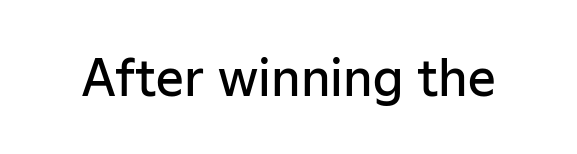
{"serif": "no", "italic": "no", "bold": "semi", "weight": "semibold", "width": "normal", "stroke_contrast": "low", "x_height": "medium", "monospaced": "no", "underline": "no", "letter_spacing": "normal", "letter_spacing_em": 0.0, "glyph_px": 49}
